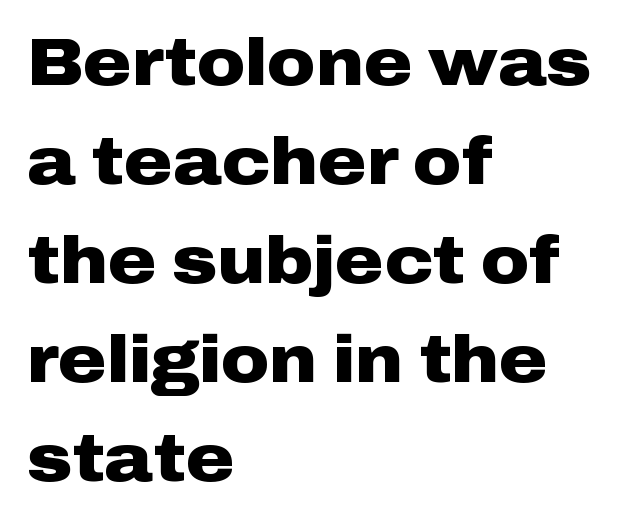
{"serif": "no", "italic": "no", "bold": "yes", "weight": "heavy", "width": "wide", "stroke_contrast": "low", "x_height": "medium", "monospaced": "no", "underline": "no", "align": "left", "line_spacing": "normal", "line_spacing_ratio": 1.5, "letter_spacing": "normal", "letter_spacing_em": 0.0, "glyph_px": 66}
